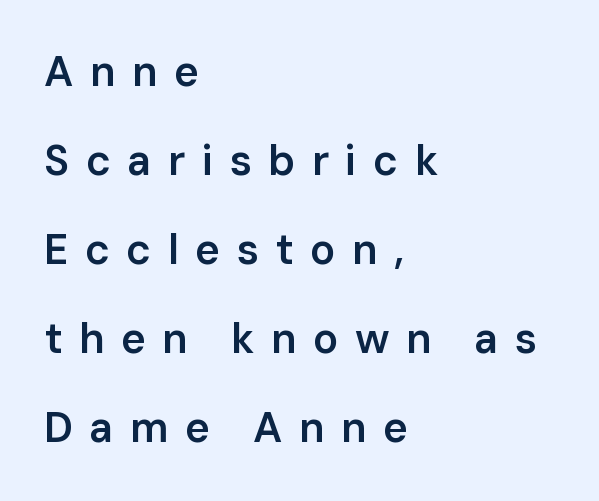
Q: Is the text bold? A: Semi-bold.
Q: Is the text italic (slanted)? A: No, it is upright.
Q: Is the typeface a serif or a sans-serif typeface? A: Sans-serif.
Q: Is the text underlined? A: No.
Q: How is the paragraph aligned? A: Left-aligned.
Q: Is the spacing between letters normal or unusually wide? A: Unusually wide.
Q: Is the spacing between lines tight, normal or loose? A: Loose.
Q: Width (condensed, normal, or wide)? A: Normal.
Q: Stroke contrast? A: Low.
Q: x-height? A: Medium.
Q: Monospaced? A: No.
